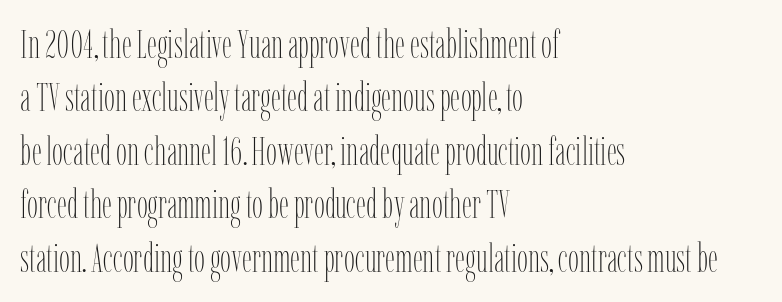
The image shows 39 px thin, condensed type, upright; set left-aligned, normal line spacing (1.37x), normal letter spacing, not underlined; low stroke contrast and a medium x-height.
